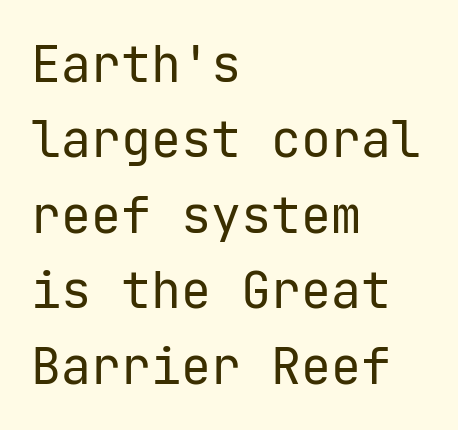
Q: Is the text bold? A: No.
Q: Is the text italic (slanted)? A: No, it is upright.
Q: Is the typeface a serif or a sans-serif typeface? A: Sans-serif.
Q: Is the text underlined? A: No.
Q: How is the paragraph aligned? A: Left-aligned.
Q: Is the spacing between letters normal or unusually wide? A: Normal.
Q: Is the spacing between lines tight, normal or loose? A: Normal.
Q: Width (condensed, normal, or wide)? A: Normal.
Q: Stroke contrast? A: Low.
Q: x-height? A: Medium.
